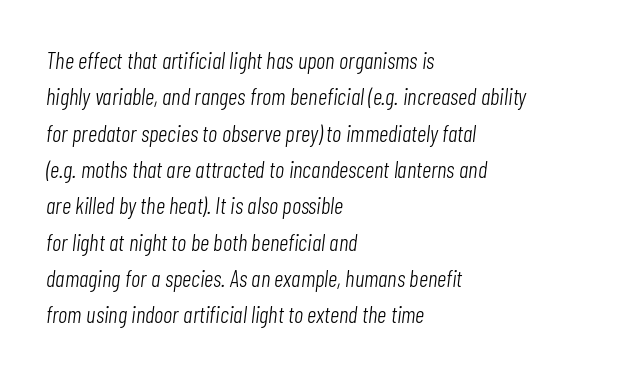
This rendering uses left alignment, leaving the right contour irregular. Glyph-to-glyph distance matches everyday printed text. The space beneath each line is pristine and unruled. Is there much room between lines? A standard amount, neither cramped nor airy. Bold? No — there's no thickening of the strokes.
